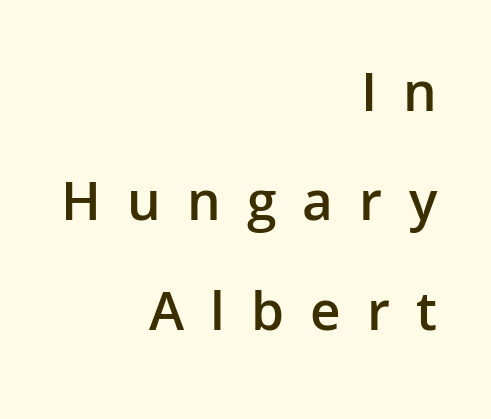
The image shows 57 px semibold sans-serif type, upright; set right-aligned, loose line spacing (1.92x), unusually wide letter spacing (+0.46 em), not underlined; low stroke contrast and a medium x-height.
